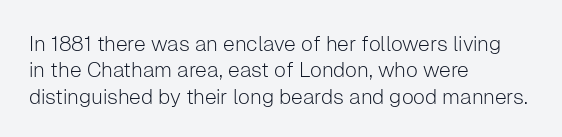
{"italic": "no", "bold": "no", "underline": "no", "align": "left", "line_spacing": "normal", "line_spacing_ratio": 1.26, "letter_spacing": "normal", "letter_spacing_em": 0.0, "glyph_px": 21}
